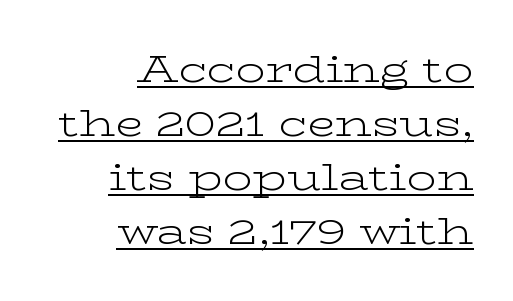
Q: Is the text bold? A: No.
Q: Is the text italic (slanted)? A: No, it is upright.
Q: Is the typeface a serif or a sans-serif typeface? A: Serif.
Q: Is the text underlined? A: Yes.
Q: How is the paragraph aligned? A: Right-aligned.
Q: Is the spacing between letters normal or unusually wide? A: Normal.
Q: Is the spacing between lines tight, normal or loose? A: Normal.
Q: Width (condensed, normal, or wide)? A: Wide.
Q: Stroke contrast? A: Low.
Q: x-height? A: Medium.
Q: Monospaced? A: No.
